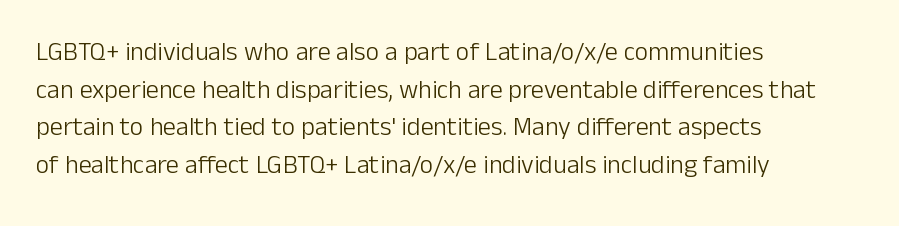
{"italic": "no", "bold": "no", "underline": "no", "align": "left", "line_spacing": "normal", "line_spacing_ratio": 1.45, "letter_spacing": "normal", "letter_spacing_em": 0.0, "glyph_px": 26}
